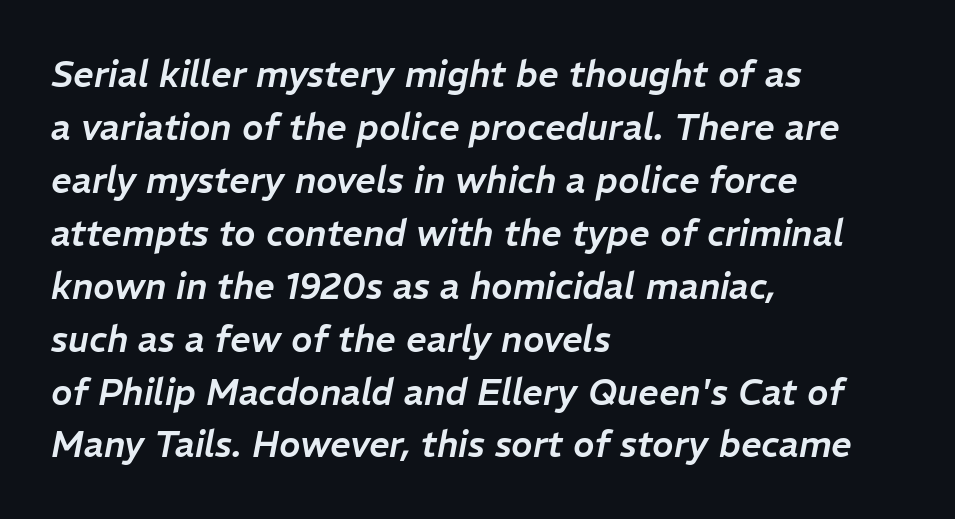
The image shows 36 px text type, italic (leaning right); set left-aligned, normal line spacing (1.47x), normal letter spacing, not underlined; low stroke contrast and a medium x-height.
